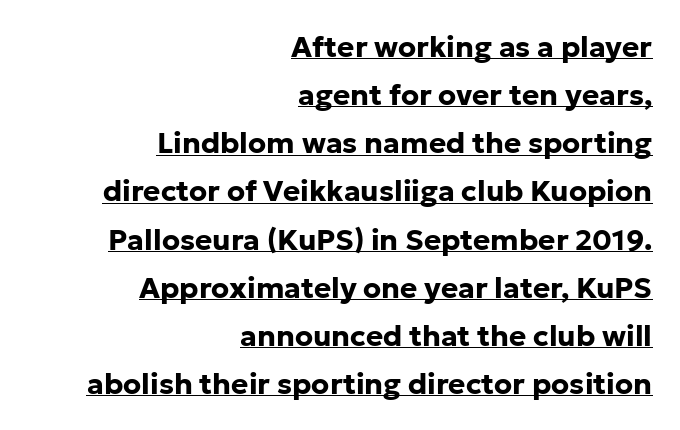
Q: Is the text bold? A: Yes.
Q: Is the text italic (slanted)? A: No, it is upright.
Q: Is the typeface a serif or a sans-serif typeface? A: Sans-serif.
Q: Is the text underlined? A: Yes.
Q: How is the paragraph aligned? A: Right-aligned.
Q: Is the spacing between letters normal or unusually wide? A: Normal.
Q: Is the spacing between lines tight, normal or loose? A: Normal.
Q: Width (condensed, normal, or wide)? A: Normal.
Q: Stroke contrast? A: Low.
Q: x-height? A: Medium.
Q: Monospaced? A: No.
